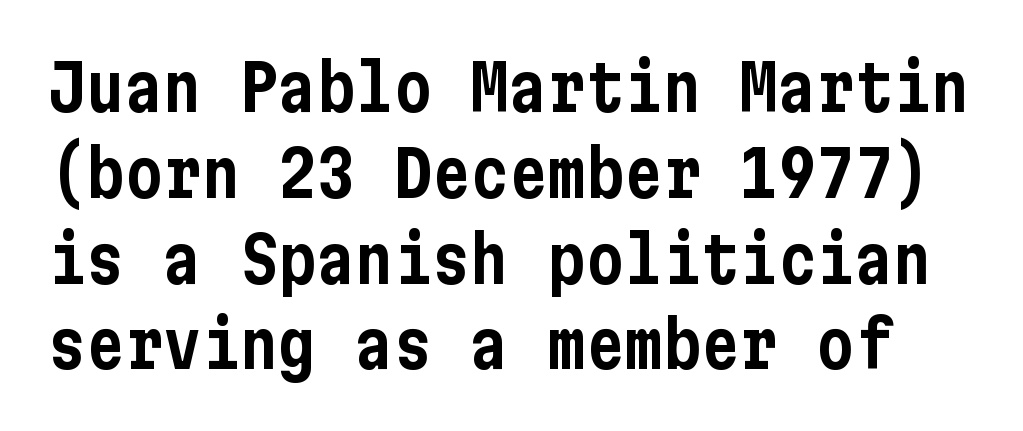
Q: Is the text italic (slanted)? A: No, it is upright.
Q: Is the typeface a serif or a sans-serif typeface? A: Sans-serif.
Q: Is the text underlined? A: No.
Q: Is the spacing between letters normal or unusually wide? A: Normal.
Q: Is the spacing between lines tight, normal or loose? A: Normal.
Q: Width (condensed, normal, or wide)? A: Condensed.
Q: Stroke contrast? A: Low.
Q: x-height? A: Medium.
